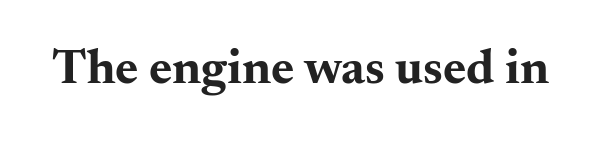
The image shows 50 px bold, wide serif type, upright; set normal letter spacing, not underlined; medium stroke contrast and a small x-height.
